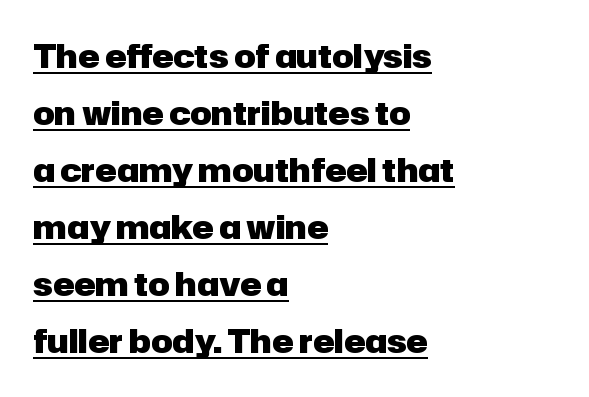
The image shows 32 px heavy sans-serif type, upright; set left-aligned, line spacing 1.78x, normal letter spacing, underlined; low stroke contrast and a medium x-height.
